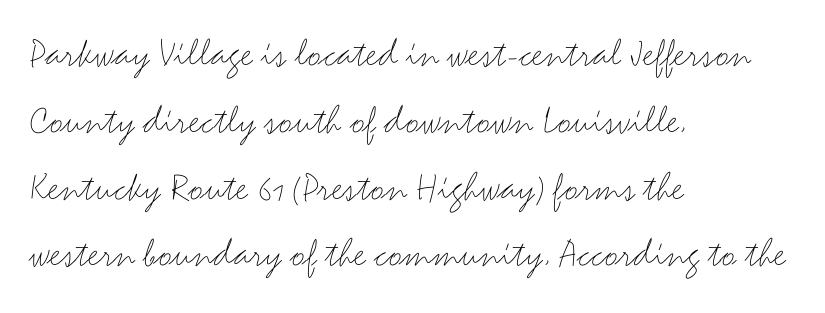
Q: Is the text bold? A: No.
Q: Is the text italic (slanted)? A: Yes.
Q: Is the typeface a serif or a sans-serif typeface? A: Sans-serif.
Q: Is the text underlined? A: No.
Q: How is the paragraph aligned? A: Left-aligned.
Q: Is the spacing between letters normal or unusually wide? A: Normal.
Q: Is the spacing between lines tight, normal or loose? A: Normal.
Q: Width (condensed, normal, or wide)? A: Wide.
Q: Stroke contrast? A: Medium.
Q: x-height? A: Small.
Q: Monospaced? A: No.
